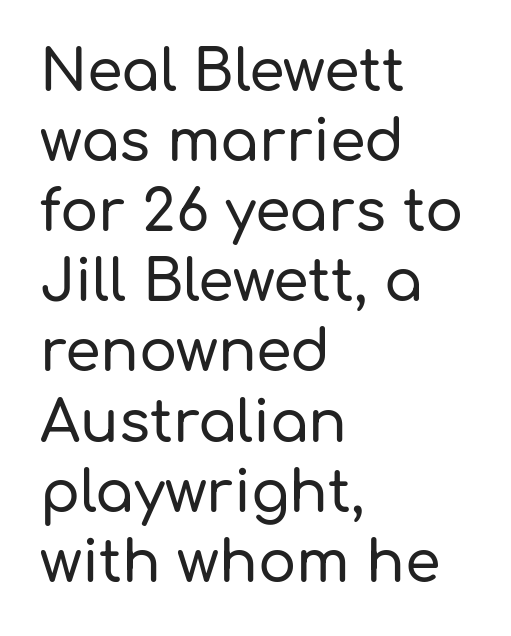
{"serif": "no", "italic": "no", "width": "normal", "stroke_contrast": "low", "x_height": "medium", "monospaced": "no", "underline": "no", "align": "left", "line_spacing_ratio": 1.23, "letter_spacing": "normal", "letter_spacing_em": 0.0, "glyph_px": 57}
